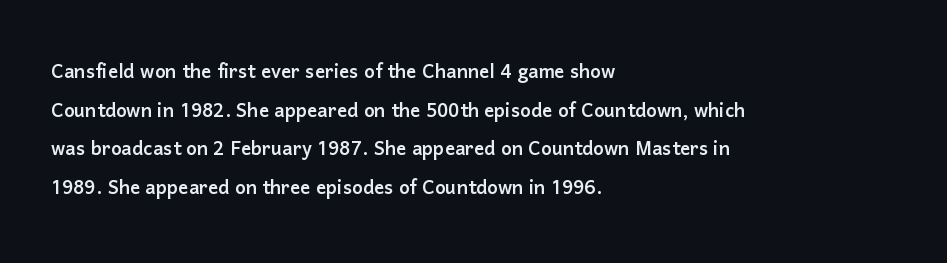
Q: Is the text italic (slanted)? A: No, it is upright.
Q: Is the text underlined? A: No.
Q: How is the paragraph aligned? A: Left-aligned.
Q: Is the spacing between letters normal or unusually wide? A: Normal.
Q: Is the spacing between lines tight, normal or loose? A: Normal.
